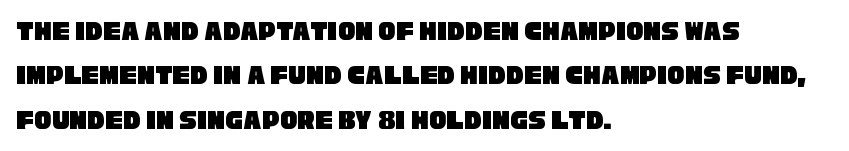
The image shows 29 px condensed sans-serif type; set left-aligned, normal line spacing (1.53x), normal letter spacing, not underlined; low stroke contrast and a large x-height.
